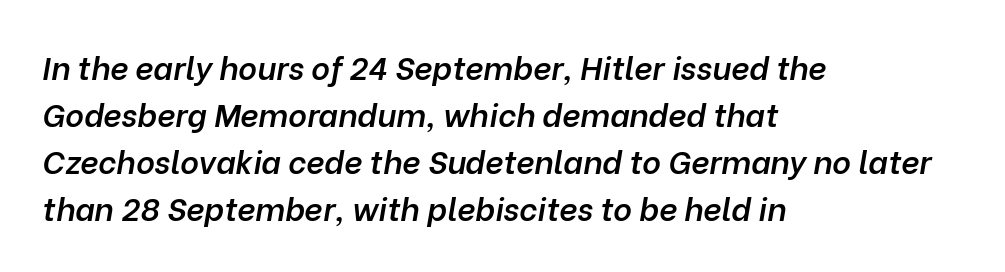
{"italic": "yes", "lean": "right", "slant_degrees": 10, "bold": "semi", "weight": "semibold", "width": "normal", "stroke_contrast": "low", "x_height": "medium", "monospaced": "no", "underline": "no", "align": "left", "line_spacing": "normal", "line_spacing_ratio": 1.47, "letter_spacing": "normal", "letter_spacing_em": 0.0, "glyph_px": 32}
